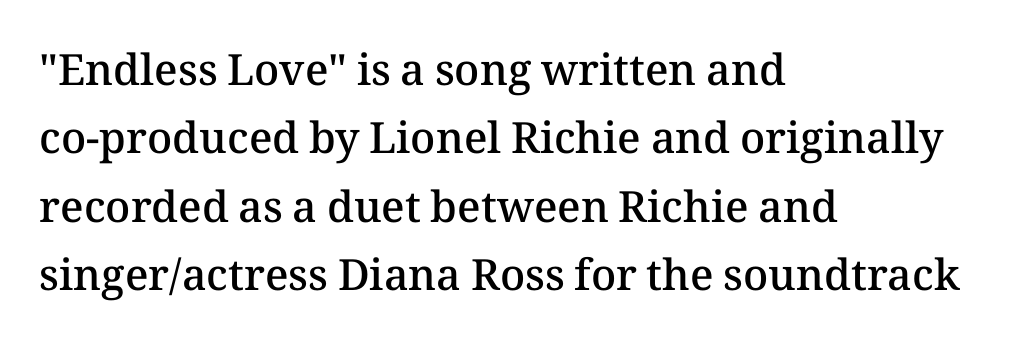
{"italic": "no", "bold": "semi", "weight": "semibold", "width": "normal", "stroke_contrast": "medium", "x_height": "medium", "monospaced": "no", "underline": "no", "align": "left", "line_spacing": "normal", "line_spacing_ratio": 1.59, "letter_spacing": "normal", "letter_spacing_em": 0.0, "glyph_px": 43}
